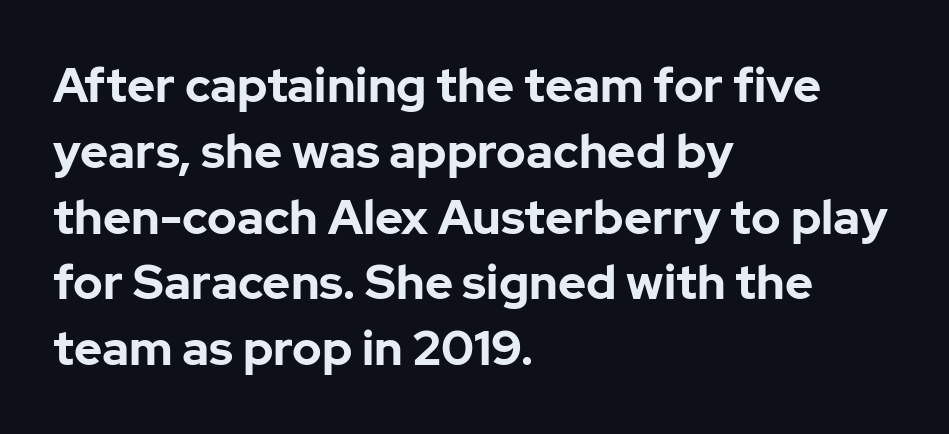
Has an underline been added? It has not. The passage shown is emphatically bold. Interline gaps are of average width in this sample. This sample has the flowing, uneven cadence of proportional lettering. The font's upright variant was chosen for this text.
